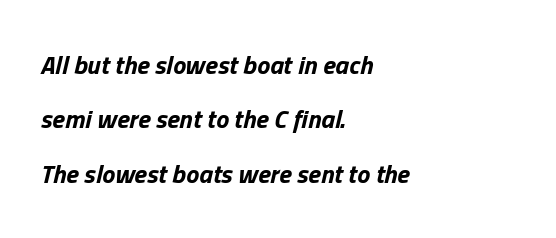
{"italic": "yes", "lean": "right", "slant_degrees": 13, "bold": "yes", "underline": "no", "align": "left", "line_spacing": "loose", "line_spacing_ratio": 2.09, "letter_spacing": "normal", "letter_spacing_em": 0.0, "glyph_px": 26}
